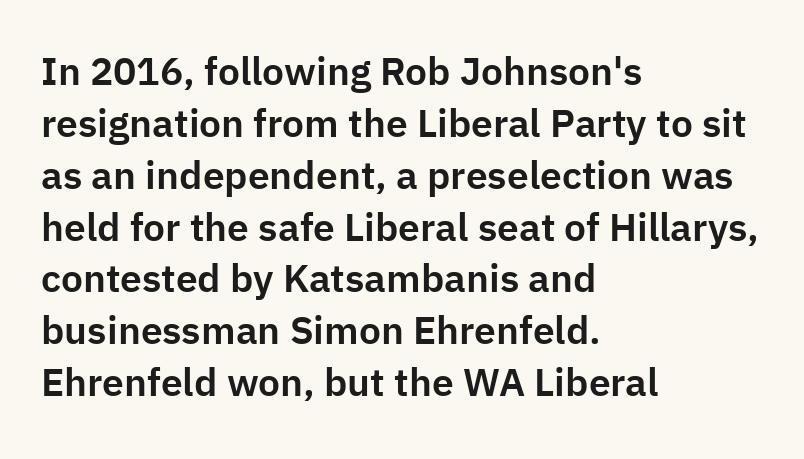
{"serif": "no", "italic": "no", "width": "normal", "stroke_contrast": "low", "x_height": "medium", "monospaced": "no", "underline": "no", "align": "left", "line_spacing": "normal", "line_spacing_ratio": 1.33, "letter_spacing": "normal", "letter_spacing_em": 0.0, "glyph_px": 39}
